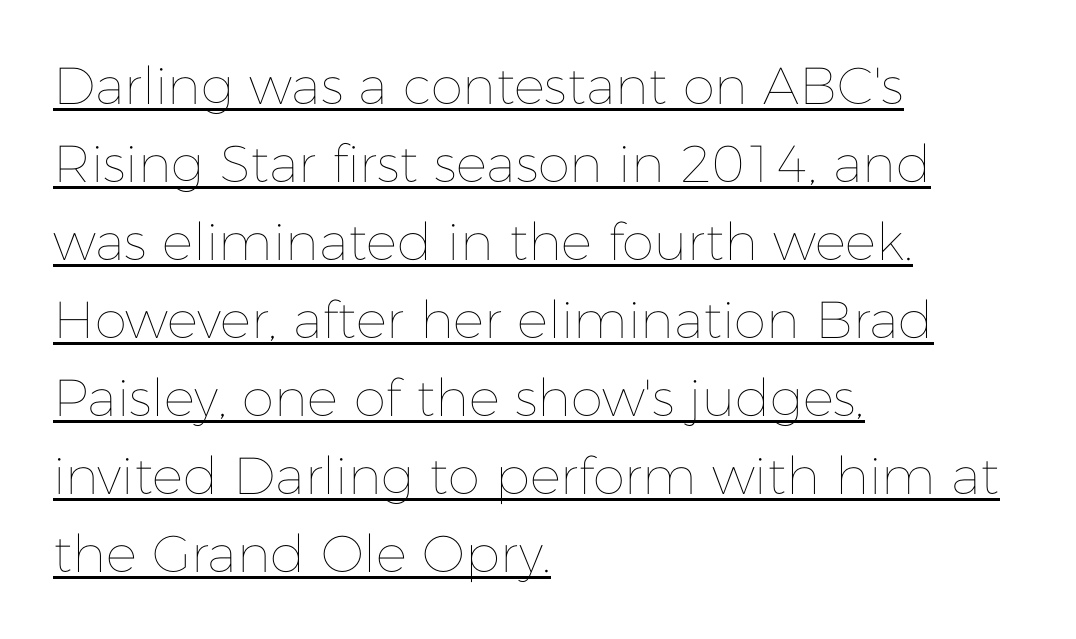
Q: Is the text bold? A: No.
Q: Is the text italic (slanted)? A: No, it is upright.
Q: Is the text underlined? A: Yes.
Q: How is the paragraph aligned? A: Left-aligned.
Q: Is the spacing between letters normal or unusually wide? A: Normal.
Q: Is the spacing between lines tight, normal or loose? A: Normal.
Q: Width (condensed, normal, or wide)? A: Normal.
Q: Stroke contrast? A: Low.
Q: x-height? A: Medium.
Q: Monospaced? A: No.
